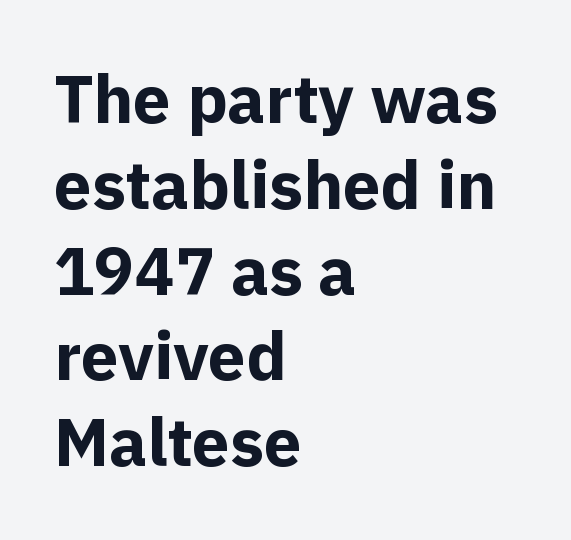
Character widths vary here, with narrow letters taking less room than wide ones. Pretty heavy lettering here — definitely bold. Each row of text sits above clean, open space. No italicization has been applied; the sample stays upright.
